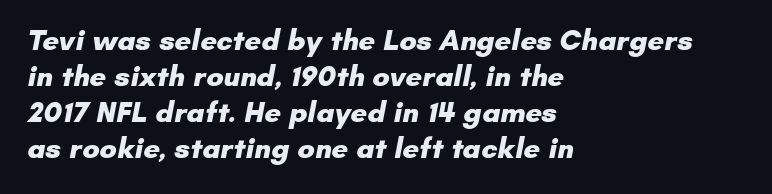
The image shows 29 px heavy sans-serif type; set left-aligned, line spacing 1.24x, normal letter spacing, not underlined; low stroke contrast and a small x-height.
